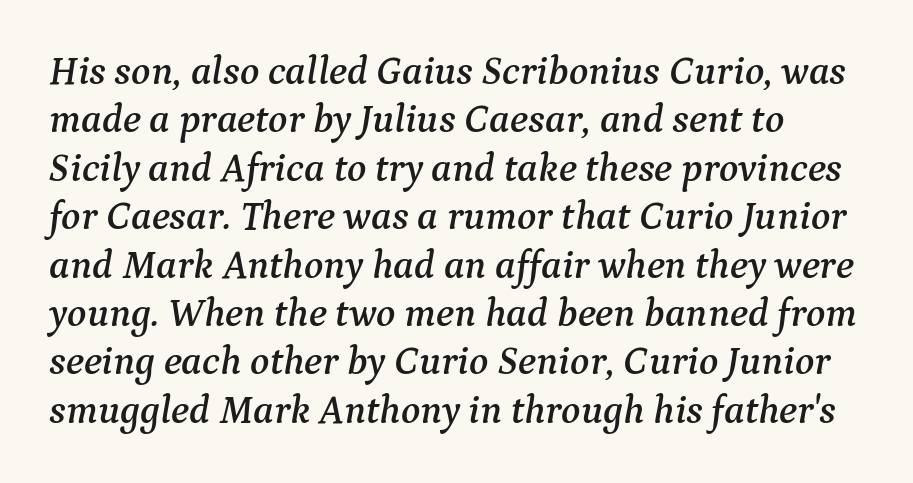
Q: Is the text italic (slanted)? A: Yes, it leans right by about 9 degrees.
Q: Is the typeface a serif or a sans-serif typeface? A: Serif.
Q: Is the text underlined? A: No.
Q: Is the spacing between letters normal or unusually wide? A: Normal.
Q: Width (condensed, normal, or wide)? A: Normal.
Q: Stroke contrast? A: Medium.
Q: x-height? A: Medium.
Q: Monospaced? A: No.
